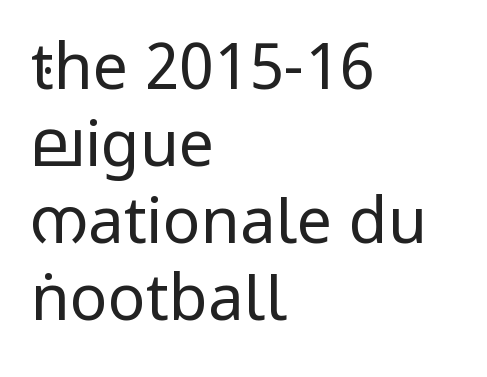
The image shows 63 px regular-weight, condensed sans-serif type, upright; set left-aligned, line spacing 1.22x, normal letter spacing, not underlined; low stroke contrast.
